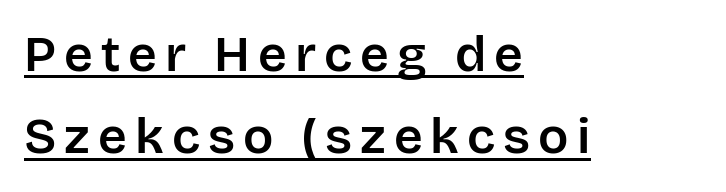
{"serif": "no", "italic": "no", "width": "normal", "stroke_contrast": "low", "x_height": "large", "monospaced": "no", "underline": "yes", "align": "left", "line_spacing": "normal", "line_spacing_ratio": 1.65, "glyph_px": 50}
